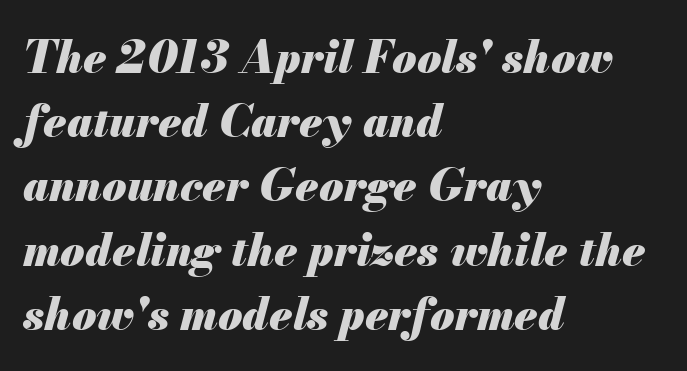
The image shows 44 px heavy type, italic (leaning right); set left-aligned, normal line spacing (1.46x), normal letter spacing, not underlined; medium stroke contrast and a small x-height.
